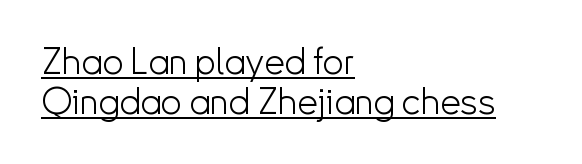
The lettering holds an erect, upright posture throughout. Horizontal alignment here is leftward, the default for most running prose. Looks like someone drew a line under every word here. Note the varied advance widths — an 'i' is clearly narrower than an 'm'. The text was rendered using a sans face with plain stroke endings. Does the leading feel generous? Not at all — it's pinched.
